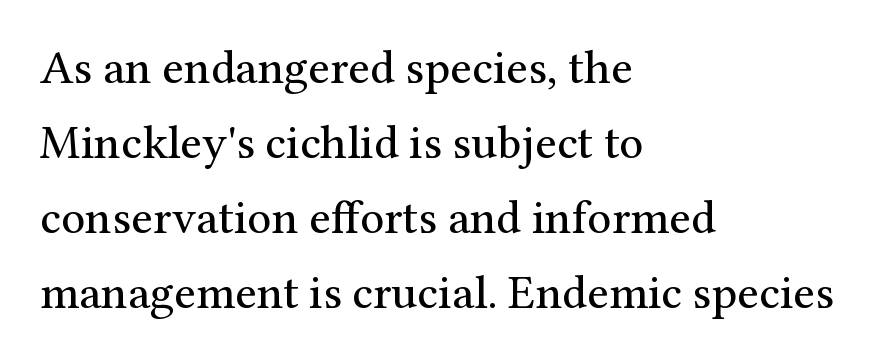
Q: Is the text bold? A: No.
Q: Is the text italic (slanted)? A: No, it is upright.
Q: Is the typeface a serif or a sans-serif typeface? A: Serif.
Q: Is the text underlined? A: No.
Q: How is the paragraph aligned? A: Left-aligned.
Q: Is the spacing between letters normal or unusually wide? A: Normal.
Q: Is the spacing between lines tight, normal or loose? A: Normal.
Q: Width (condensed, normal, or wide)? A: Normal.
Q: Stroke contrast? A: Medium.
Q: x-height? A: Medium.
Q: Monospaced? A: No.
